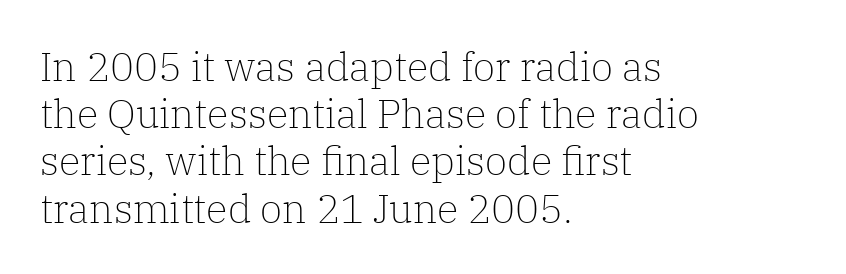
{"serif": "yes", "italic": "no", "bold": "no", "weight": "light", "width": "normal", "stroke_contrast": "low", "x_height": "medium", "monospaced": "no", "underline": "no", "align": "left", "line_spacing_ratio": 1.18, "letter_spacing": "normal", "letter_spacing_em": 0.0, "glyph_px": 40}
